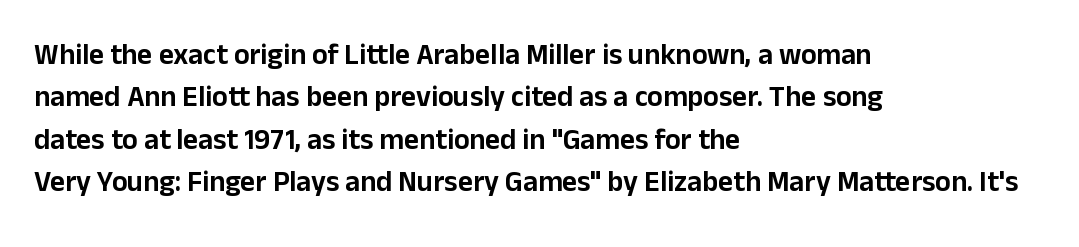
The foot of each line stays bare and open. Serif or sans? Sans — the stroke terminals are bare. This sample has the flowing, uneven cadence of proportional lettering. In CSS terms this would be text-align: left.
